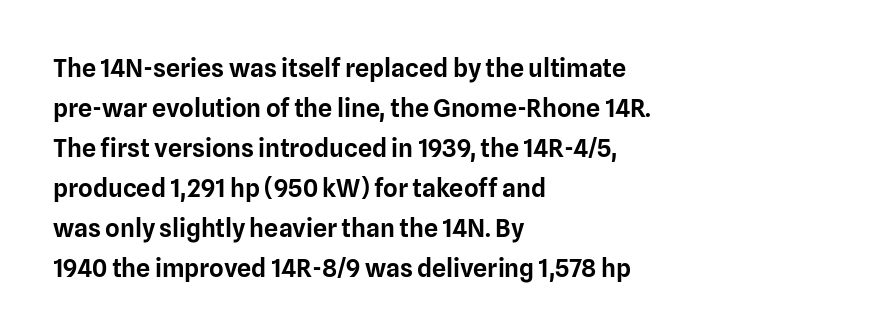
{"italic": "no", "underline": "no", "align": "left", "line_spacing": "normal", "line_spacing_ratio": 1.6, "letter_spacing": "normal", "letter_spacing_em": 0.0, "glyph_px": 25}
